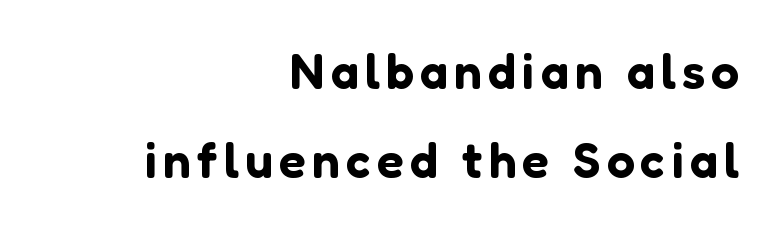
The image shows 50 px sans-serif type, upright; set right-aligned, line spacing 1.79x, not underlined; low stroke contrast and a medium x-height.
